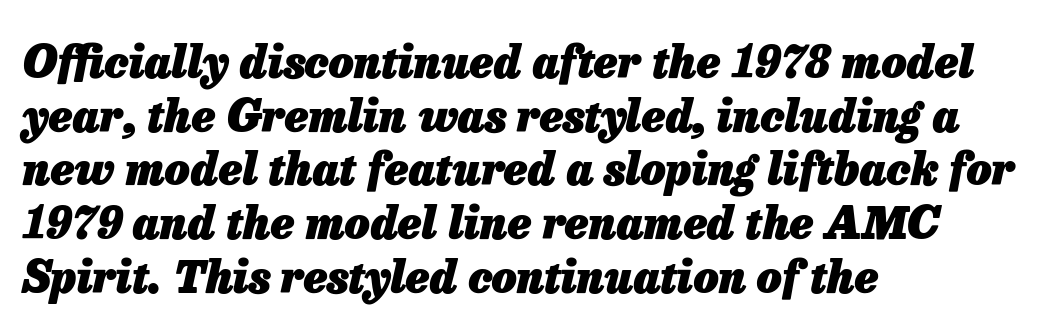
Q: Is the text bold? A: Yes.
Q: Is the text italic (slanted)? A: Yes, it leans right by about 13 degrees.
Q: Is the text underlined? A: No.
Q: How is the paragraph aligned? A: Left-aligned.
Q: Is the spacing between letters normal or unusually wide? A: Normal.
Q: Width (condensed, normal, or wide)? A: Normal.
Q: Stroke contrast? A: Low.
Q: x-height? A: Medium.
Q: Monospaced? A: No.
